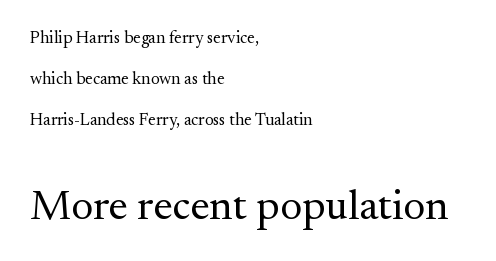
{"serif": "yes", "italic": "no", "bold": "no", "weight": "regular", "width": "normal", "stroke_contrast": "medium", "x_height": "small", "monospaced": "no", "underline": "no", "align": "left", "line_spacing": "loose", "line_spacing_ratio": 2.4, "letter_spacing": "normal", "letter_spacing_em": 0.0, "larger_block": "second", "size_ratio": 2.53, "glyph_px": 43}
